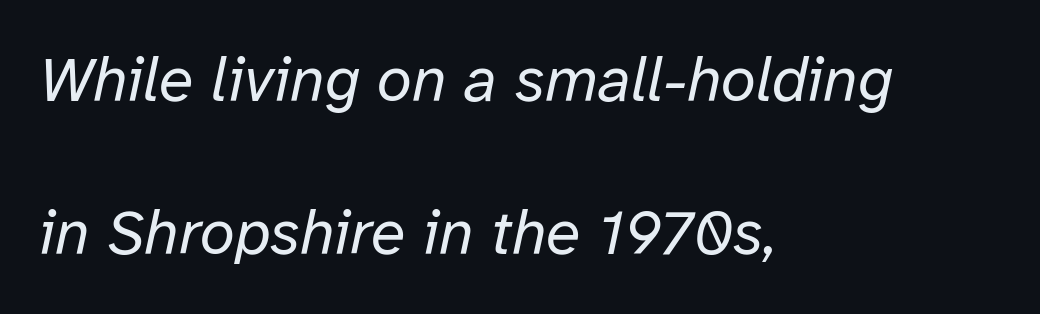
Q: Is the text bold? A: No.
Q: Is the text italic (slanted)? A: Yes, it leans right by about 12 degrees.
Q: Is the text underlined? A: No.
Q: How is the paragraph aligned? A: Left-aligned.
Q: Is the spacing between letters normal or unusually wide? A: Normal.
Q: Is the spacing between lines tight, normal or loose? A: Loose.
Q: Width (condensed, normal, or wide)? A: Normal.
Q: Stroke contrast? A: Low.
Q: x-height? A: Medium.
Q: Monospaced? A: No.
